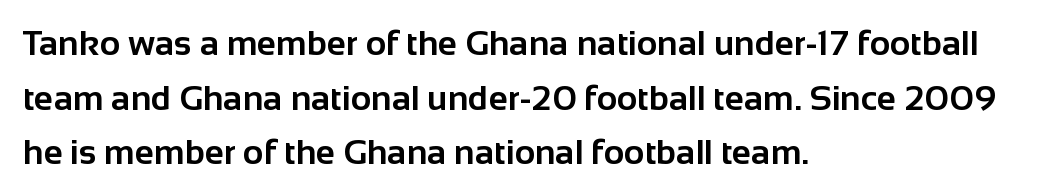
{"serif": "no", "italic": "no", "bold": "yes", "weight": "bold", "width": "normal", "stroke_contrast": "low", "x_height": "medium", "monospaced": "no", "underline": "no", "align": "left", "line_spacing": "normal", "line_spacing_ratio": 1.56, "letter_spacing": "normal", "letter_spacing_em": 0.0, "glyph_px": 35}
